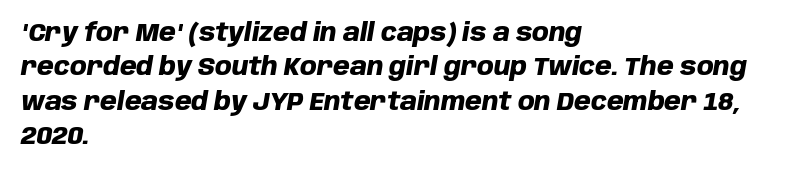
Plenty of ink on the page — the face is bold. A bare baseline throughout the passage. Glyph-to-glyph distance matches everyday printed text. The rendering uses a moderate line-height, typical for paragraphs. Compared with ordinary roman type, these characters are visibly tilted.
